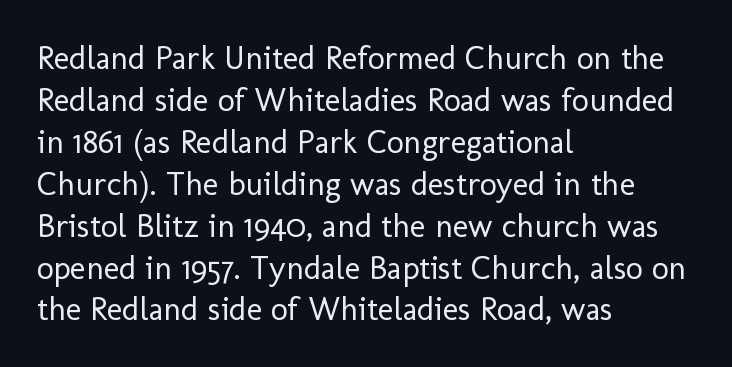
Q: Is the text bold? A: No.
Q: Is the text italic (slanted)? A: No, it is upright.
Q: Is the typeface a serif or a sans-serif typeface? A: Sans-serif.
Q: Is the text underlined? A: No.
Q: How is the paragraph aligned? A: Left-aligned.
Q: Is the spacing between letters normal or unusually wide? A: Normal.
Q: Is the spacing between lines tight, normal or loose? A: Normal.
Q: Width (condensed, normal, or wide)? A: Normal.
Q: Stroke contrast? A: Low.
Q: x-height? A: Medium.
Q: Monospaced? A: No.
